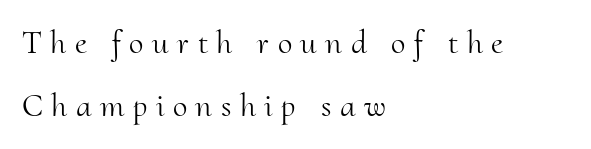
Q: Is the text bold? A: No.
Q: Is the text italic (slanted)? A: No, it is upright.
Q: Is the typeface a serif or a sans-serif typeface? A: Serif.
Q: Is the text underlined? A: No.
Q: How is the paragraph aligned? A: Left-aligned.
Q: Is the spacing between letters normal or unusually wide? A: Unusually wide.
Q: Is the spacing between lines tight, normal or loose? A: Loose.
Q: Width (condensed, normal, or wide)? A: Normal.
Q: Stroke contrast? A: Medium.
Q: x-height? A: Small.
Q: Monospaced? A: No.
